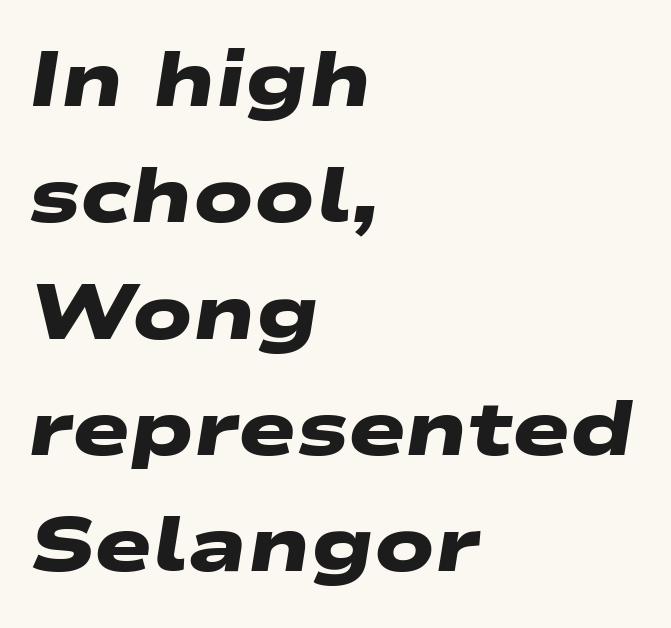
The image shows 77 px heavy, wide sans-serif type; set left-aligned, normal line spacing (1.51x), normal letter spacing, not underlined; low stroke contrast and a medium x-height.
